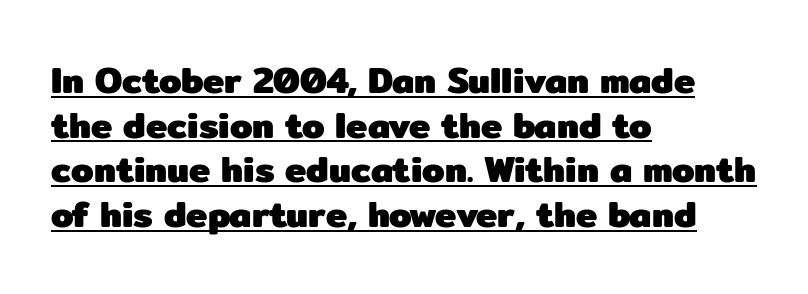
Q: Is the text bold? A: Yes.
Q: Is the text italic (slanted)? A: No, it is upright.
Q: Is the typeface a serif or a sans-serif typeface? A: Sans-serif.
Q: Is the text underlined? A: Yes.
Q: How is the paragraph aligned? A: Left-aligned.
Q: Is the spacing between letters normal or unusually wide? A: Normal.
Q: Width (condensed, normal, or wide)? A: Normal.
Q: Stroke contrast? A: Low.
Q: x-height? A: Medium.
Q: Monospaced? A: No.
